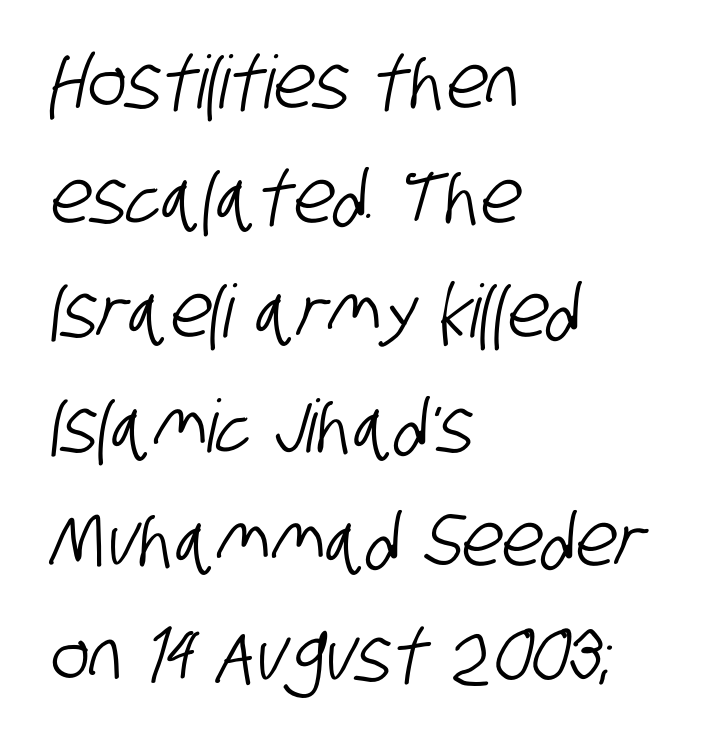
{"serif": "no", "width": "condensed", "stroke_contrast": "low", "x_height": "large", "monospaced": "no", "underline": "no", "align": "left", "line_spacing": "normal", "line_spacing_ratio": 1.57, "letter_spacing": "normal", "letter_spacing_em": 0.0, "glyph_px": 73}
